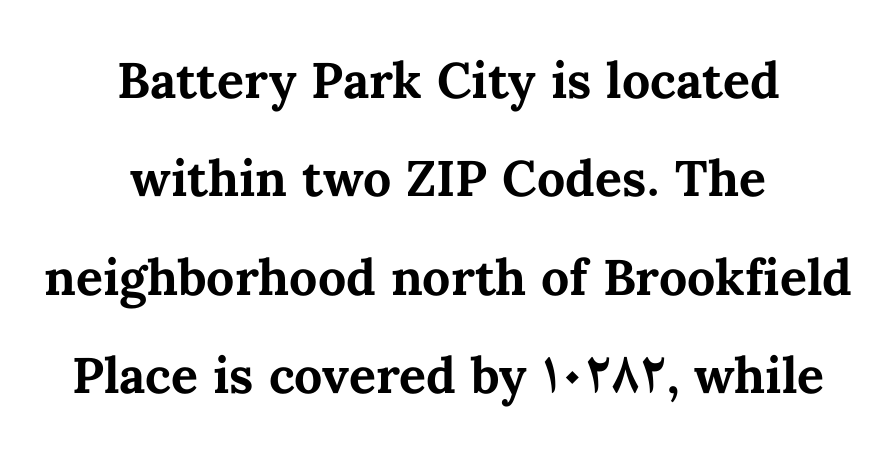
The image shows 50 px bold type, upright; set centered, loose line spacing (1.97x), normal letter spacing, not underlined; medium stroke contrast and a medium x-height.
